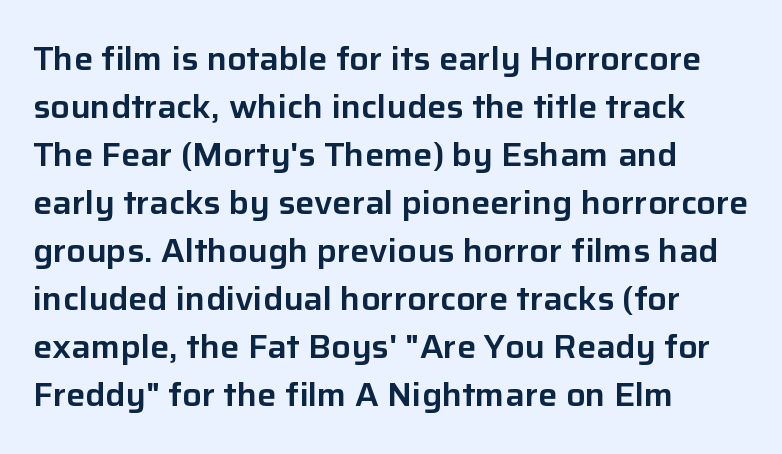
Q: Is the text italic (slanted)? A: No, it is upright.
Q: Is the typeface a serif or a sans-serif typeface? A: Sans-serif.
Q: Is the text underlined? A: No.
Q: How is the paragraph aligned? A: Left-aligned.
Q: Is the spacing between letters normal or unusually wide? A: Normal.
Q: Is the spacing between lines tight, normal or loose? A: Normal.
Q: Width (condensed, normal, or wide)? A: Normal.
Q: Stroke contrast? A: Low.
Q: x-height? A: Medium.
Q: Monospaced? A: No.
